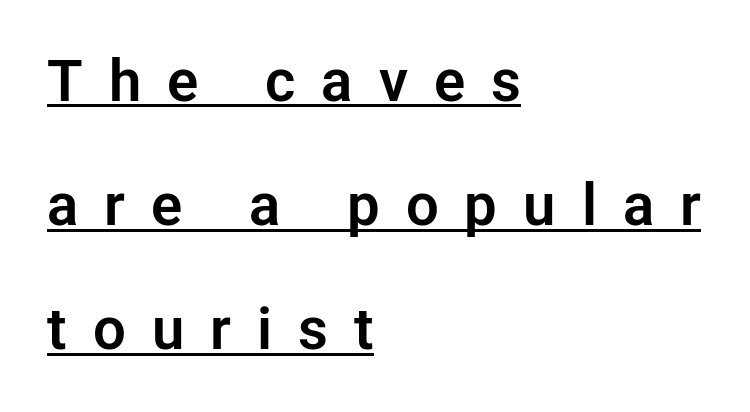
Q: Is the text italic (slanted)? A: No, it is upright.
Q: Is the typeface a serif or a sans-serif typeface? A: Sans-serif.
Q: Is the text underlined? A: Yes.
Q: How is the paragraph aligned? A: Left-aligned.
Q: Is the spacing between letters normal or unusually wide? A: Unusually wide.
Q: Is the spacing between lines tight, normal or loose? A: Loose.
Q: Width (condensed, normal, or wide)? A: Normal.
Q: Stroke contrast? A: Low.
Q: x-height? A: Medium.
Q: Monospaced? A: No.
